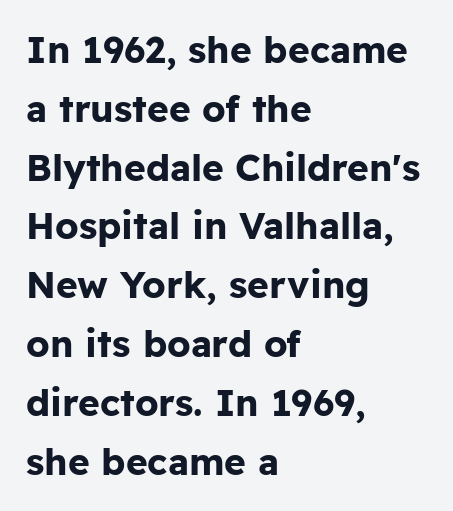
The image shows 37 px bold sans-serif type, upright; set left-aligned, normal line spacing (1.59x), normal letter spacing, not underlined; low stroke contrast and a medium x-height.
